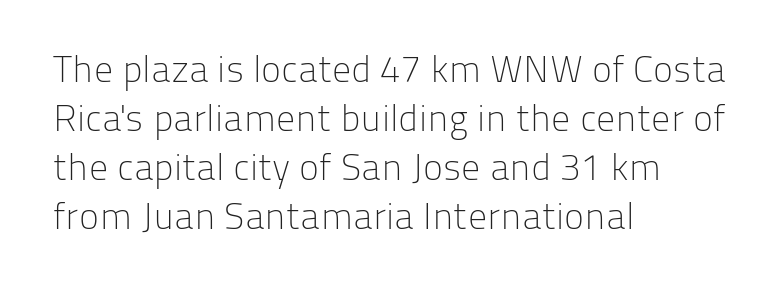
Q: Is the text bold? A: No.
Q: Is the text italic (slanted)? A: No, it is upright.
Q: Is the typeface a serif or a sans-serif typeface? A: Sans-serif.
Q: Is the text underlined? A: No.
Q: How is the paragraph aligned? A: Left-aligned.
Q: Is the spacing between letters normal or unusually wide? A: Normal.
Q: Is the spacing between lines tight, normal or loose? A: Normal.
Q: Width (condensed, normal, or wide)? A: Normal.
Q: Stroke contrast? A: Low.
Q: x-height? A: Medium.
Q: Monospaced? A: No.
